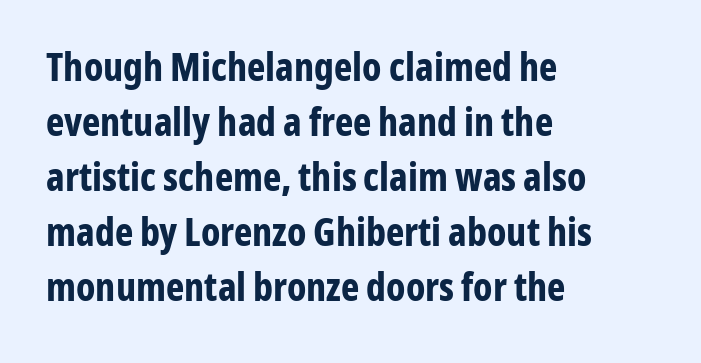
The rendering keeps characters at their native spacing. The letters stand upright; this is a roman face. The sample has been set heavy, in full bold. Proportional: the letters do not fall into vertical columns. Notice how the passage keeps a crisp vertical edge on the left only. In terms of leading, this rendering sits right in the middle.
